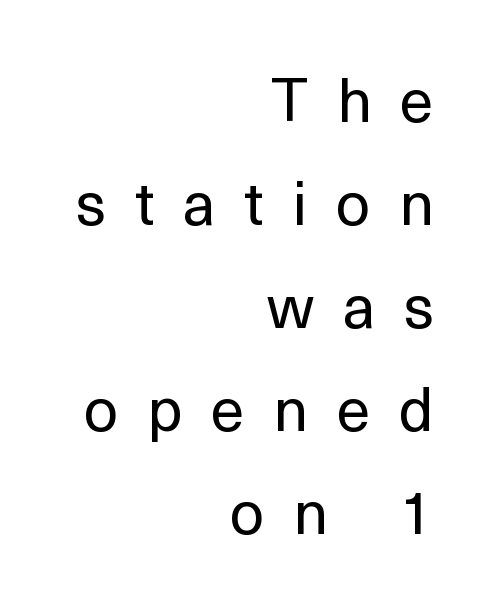
The image shows 61 px regular-weight sans-serif type, upright; set right-aligned, normal line spacing (1.69x), unusually wide letter spacing (+0.47 em), not underlined; a medium x-height.
